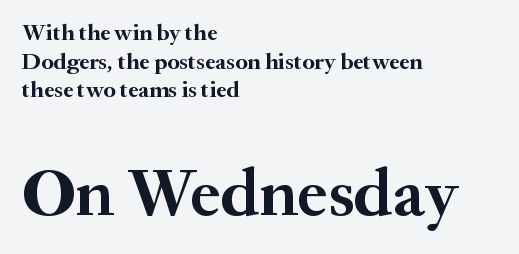
The image shows 68 px semibold serif type, upright; set left-aligned, normal line spacing (1.25x), normal letter spacing, not underlined; the second (bottom) block is 2.96x larger; medium stroke contrast and a small x-height.
